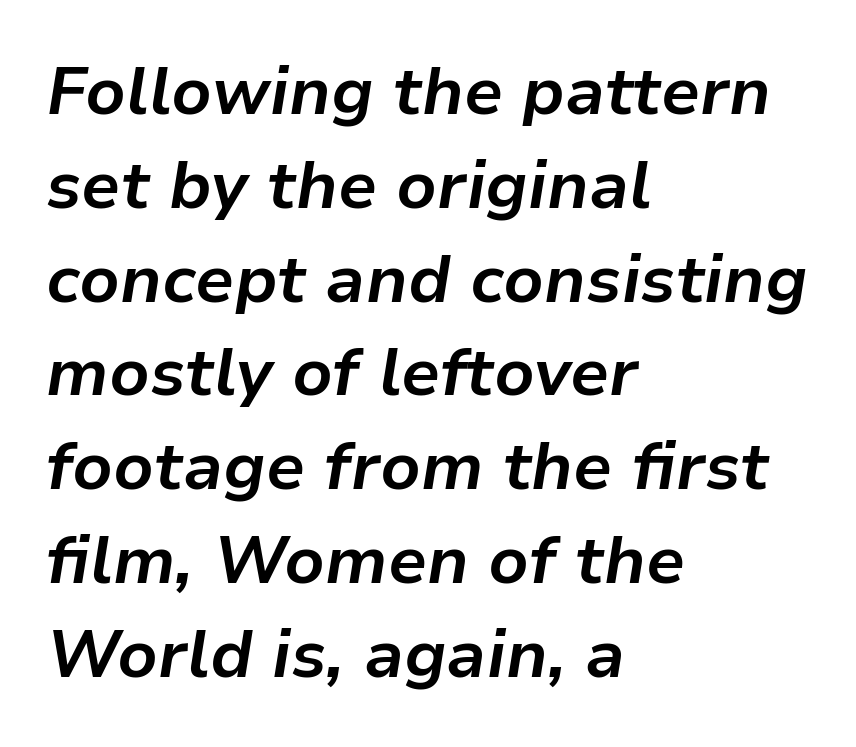
The rendering applies a slant to the glyphs. You could call the tracking neutral — neither tight nor loose. Here the designer chose a conventional face with non-uniform glyph widths. Unmarked baselines from the first word to the last. As a designer I'd log this as weight 700, bold.
